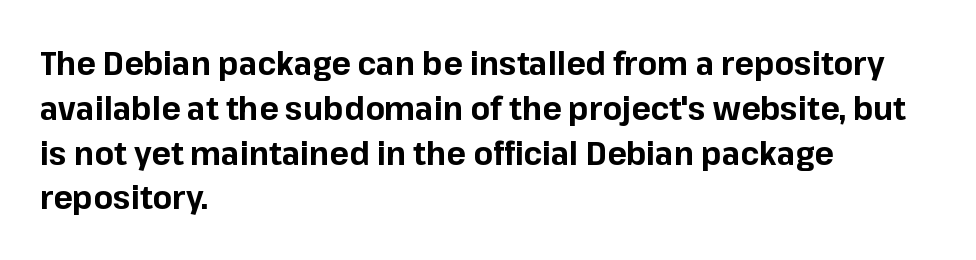
{"serif": "no", "italic": "no", "bold": "yes", "weight": "bold", "width": "normal", "stroke_contrast": "low", "x_height": "medium", "monospaced": "no", "underline": "no", "align": "left", "line_spacing": "normal", "line_spacing_ratio": 1.4, "letter_spacing": "normal", "letter_spacing_em": 0.0, "glyph_px": 32}
